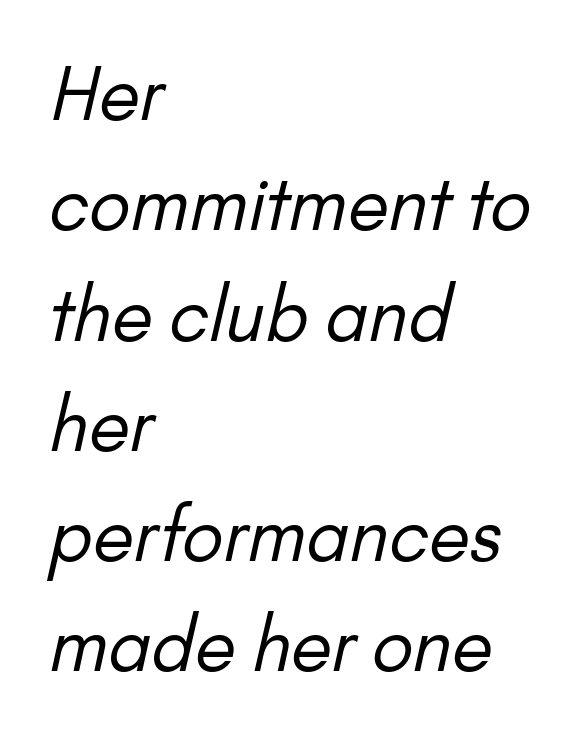
The image shows 74 px regular-weight sans-serif type; set left-aligned, normal line spacing (1.49x), normal letter spacing, not underlined; low stroke contrast and a small x-height.
